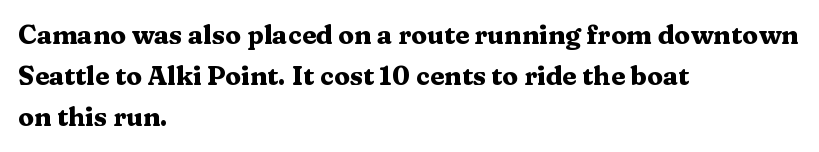
The image shows 26 px bold type, upright; set left-aligned, normal line spacing (1.58x), normal letter spacing, not underlined.
